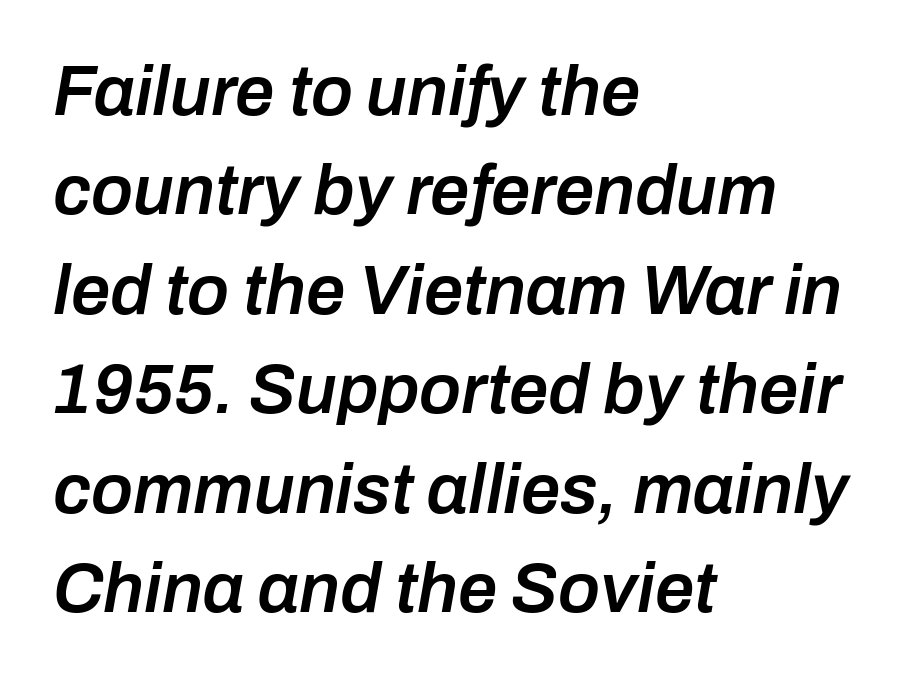
Q: Is the text bold? A: Semi-bold.
Q: Is the text italic (slanted)? A: Yes, it leans right by about 10 degrees.
Q: Is the text underlined? A: No.
Q: How is the paragraph aligned? A: Left-aligned.
Q: Is the spacing between letters normal or unusually wide? A: Normal.
Q: Is the spacing between lines tight, normal or loose? A: Normal.
Q: Width (condensed, normal, or wide)? A: Normal.
Q: Stroke contrast? A: Low.
Q: x-height? A: Medium.
Q: Monospaced? A: No.
